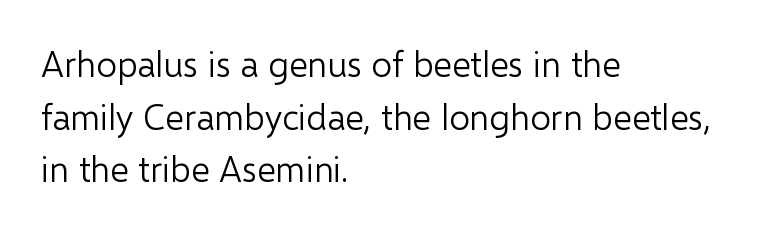
Q: Is the text bold? A: No.
Q: Is the text italic (slanted)? A: No, it is upright.
Q: Is the typeface a serif or a sans-serif typeface? A: Sans-serif.
Q: Is the text underlined? A: No.
Q: How is the paragraph aligned? A: Left-aligned.
Q: Is the spacing between letters normal or unusually wide? A: Normal.
Q: Is the spacing between lines tight, normal or loose? A: Normal.
Q: Width (condensed, normal, or wide)? A: Normal.
Q: Stroke contrast? A: Low.
Q: x-height? A: Medium.
Q: Monospaced? A: No.
